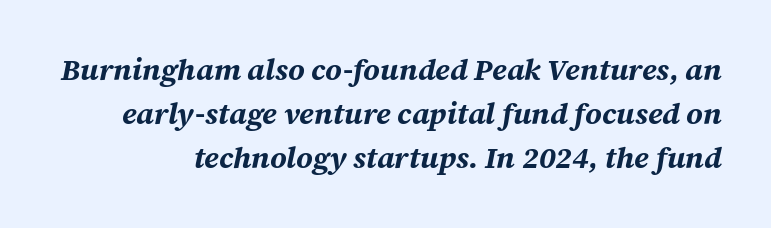
Q: Is the text bold? A: Yes.
Q: Is the text italic (slanted)? A: Yes, it leans right by about 12 degrees.
Q: Is the text underlined? A: No.
Q: How is the paragraph aligned? A: Right-aligned.
Q: Is the spacing between letters normal or unusually wide? A: Normal.
Q: Is the spacing between lines tight, normal or loose? A: Normal.
Q: Width (condensed, normal, or wide)? A: Normal.
Q: Stroke contrast? A: Medium.
Q: x-height? A: Medium.
Q: Monospaced? A: No.
